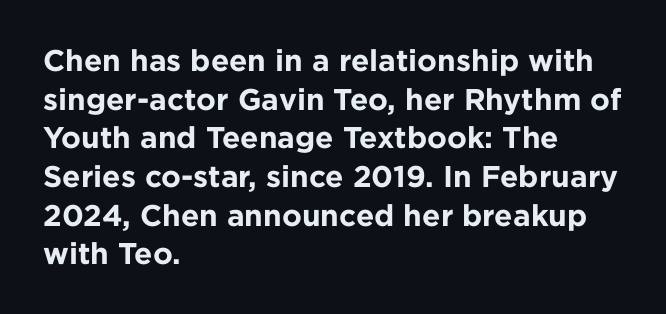
The rows are spaced the way most documents space them. Character widths vary here, with narrow letters taking less room than wide ones. Italic: no, the glyphs are upright roman. The passage shown has conventional tracking throughout.
